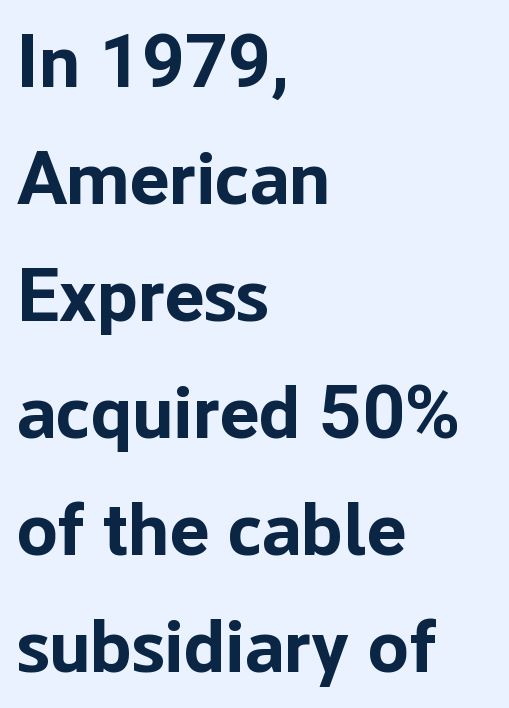
The image shows 75 px bold sans-serif type, upright; set left-aligned, normal line spacing (1.56x), normal letter spacing, not underlined; low stroke contrast and a medium x-height.
